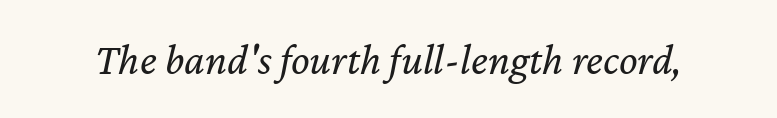
The image shows 44 px regular-weight type, italic (leaning right); set normal letter spacing, not underlined; low stroke contrast and a medium x-height.
